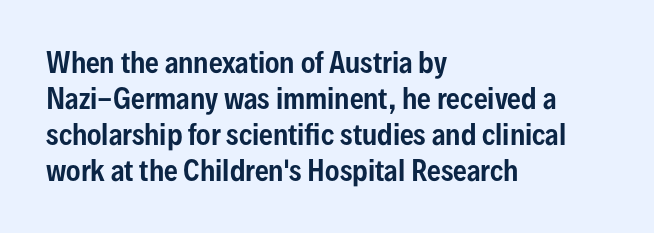
Vertically, the passage feels balanced, rows spaced as you'd expect. The face used here is rendered with its standard letterfit. The words here are not underlined. Posture: straight, roman, zero tilt.
